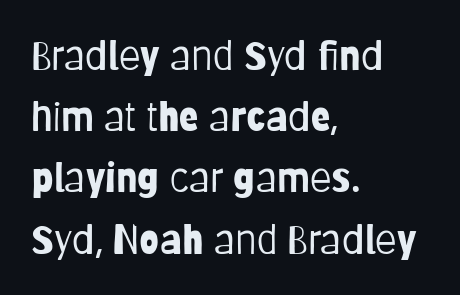
{"serif": "no", "italic": "no", "bold": "no", "weight": "light", "width": "condensed", "stroke_contrast": "low", "x_height": "large", "monospaced": "no", "underline": "no", "align": "left", "line_spacing": "normal", "line_spacing_ratio": 1.53, "letter_spacing": "normal", "letter_spacing_em": 0.0, "glyph_px": 40}
